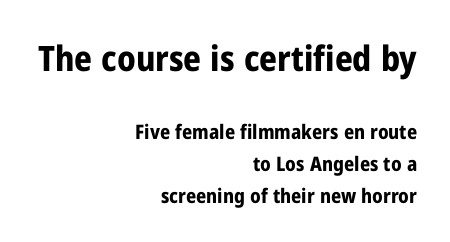
The image shows 35 px bold, condensed sans-serif type, upright; set right-aligned, normal line spacing (1.6x), normal letter spacing, not underlined; the first (top) block is 1.75x larger; low stroke contrast and a medium x-height.
